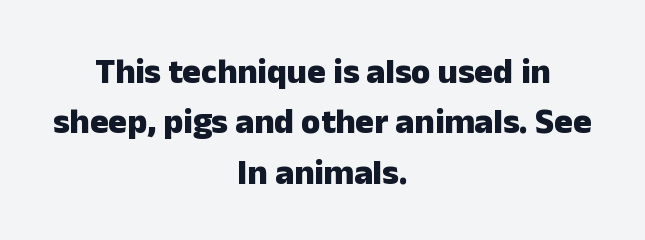
{"serif": "no", "italic": "no", "bold": "yes", "weight": "heavy", "width": "normal", "stroke_contrast": "low", "x_height": "medium", "monospaced": "no", "underline": "no", "align": "center", "line_spacing": "normal", "line_spacing_ratio": 1.44, "letter_spacing": "normal", "letter_spacing_em": 0.0, "glyph_px": 35}
